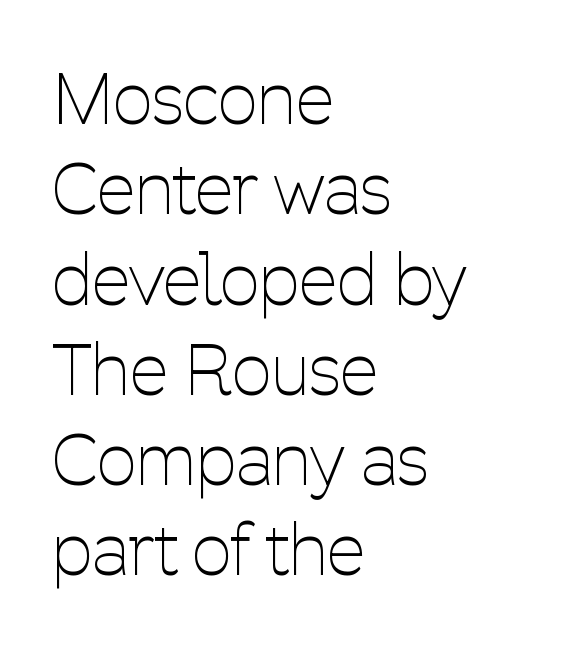
A typesetter would mark this as roman, not italic. A normal amount of white space separates one row of letters from the next. A bare baseline throughout the passage. In terms of letterform style, serifs are entirely absent. The line texture is even and compact thanks to regular tracking.
